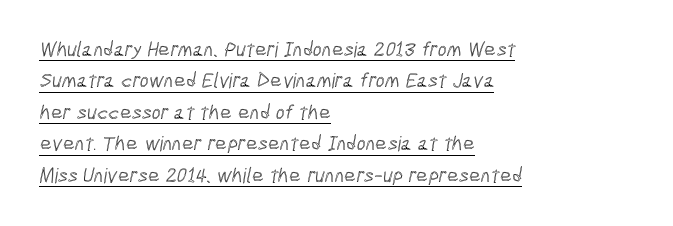
One-word summary of the alignment: left. What's the leading like? Ordinary, nothing unusual. Compared with typical body copy, the letter spacing here is the same. The sample's only ornament is a line tracing under the words.
